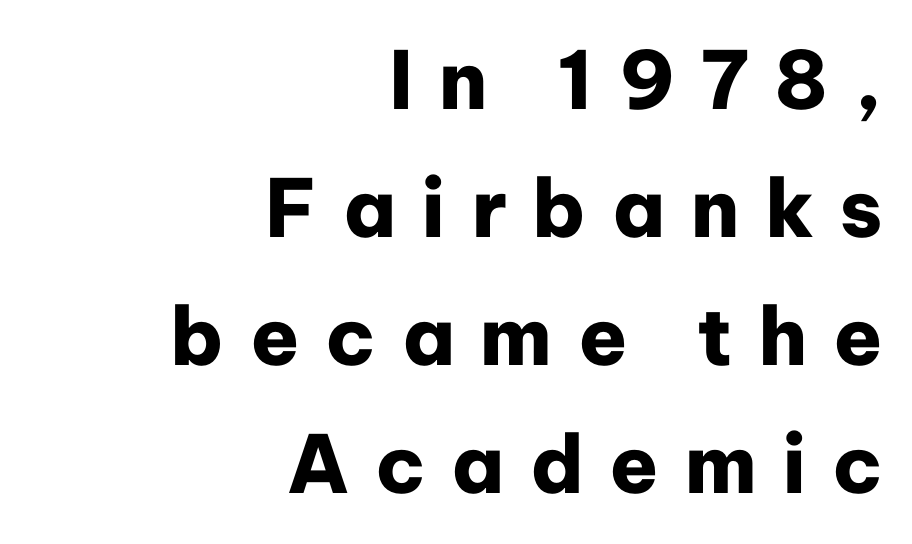
Casual observation: everything's shoved over to the right. Character widths vary here, with narrow letters taking less room than wide ones. Rows of type keep a routine distance in the vertical direction. These lines have a slow, spaced-out rhythm from letter to letter.
